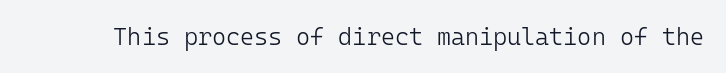
{"italic": "no", "bold": "no", "underline": "no", "letter_spacing": "normal", "letter_spacing_em": 0.0, "glyph_px": 24}
